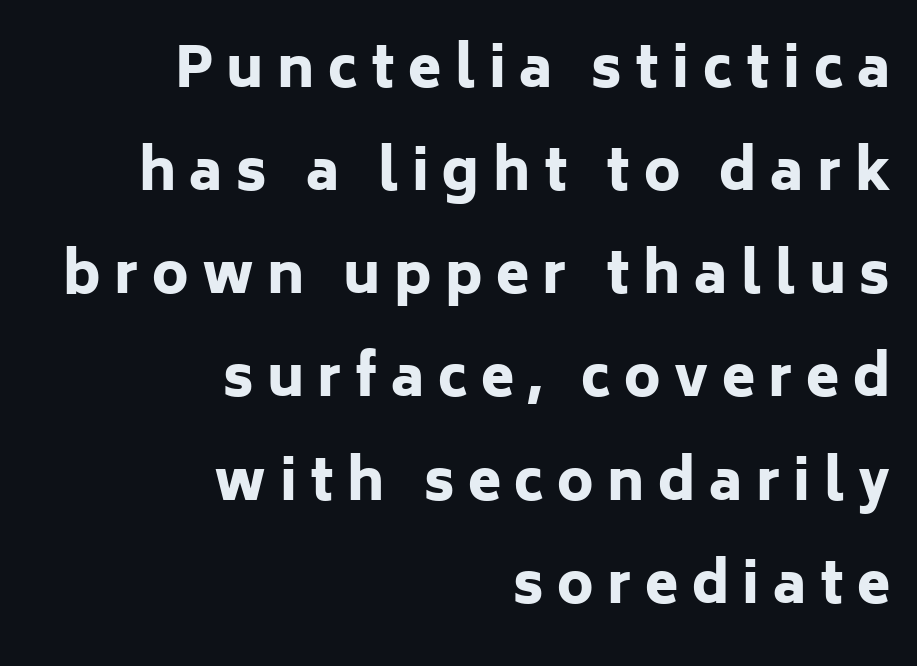
{"serif": "no", "italic": "no", "bold": "yes", "weight": "heavy", "width": "normal", "stroke_contrast": "low", "x_height": "medium", "monospaced": "no", "underline": "no", "align": "right", "line_spacing": "loose", "line_spacing_ratio": 1.91, "letter_spacing": "wide", "letter_spacing_em": 0.25, "glyph_px": 54}
